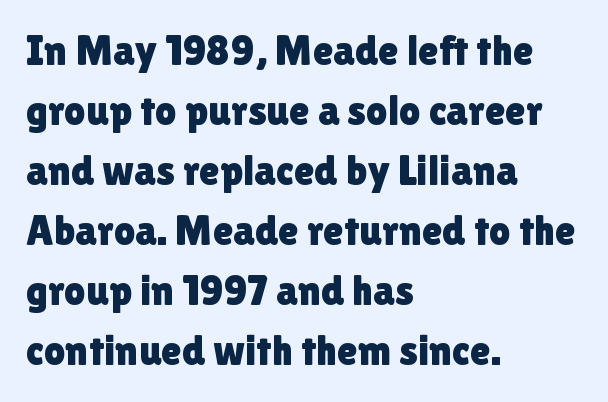
Q: Is the text italic (slanted)? A: No, it is upright.
Q: Is the typeface a serif or a sans-serif typeface? A: Sans-serif.
Q: Is the text underlined? A: No.
Q: How is the paragraph aligned? A: Left-aligned.
Q: Is the spacing between letters normal or unusually wide? A: Normal.
Q: Is the spacing between lines tight, normal or loose? A: Normal.
Q: Width (condensed, normal, or wide)? A: Normal.
Q: Stroke contrast? A: Low.
Q: x-height? A: Medium.
Q: Monospaced? A: No.
